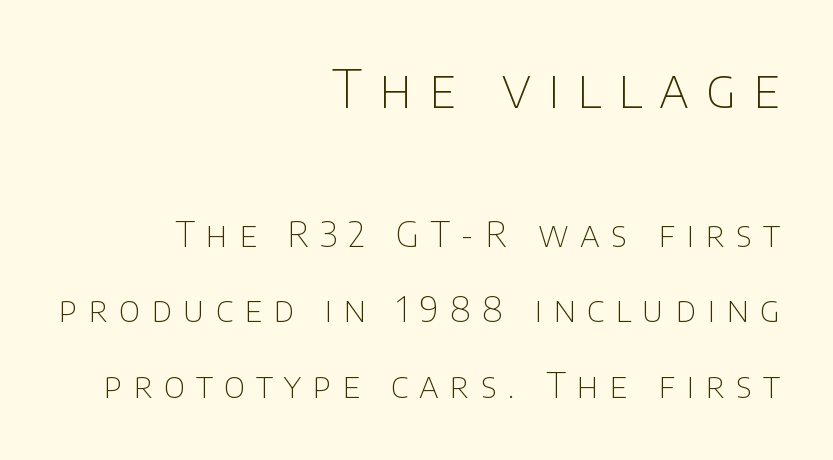
Q: Is the text bold? A: No.
Q: Is the text italic (slanted)? A: No, it is upright.
Q: Is the typeface a serif or a sans-serif typeface? A: Sans-serif.
Q: Is the text underlined? A: No.
Q: How is the paragraph aligned? A: Right-aligned.
Q: Is the spacing between letters normal or unusually wide? A: Unusually wide.
Q: Is the spacing between lines tight, normal or loose? A: Loose.
Q: Which block of text is set in a larger size, the first (top) or the second (bottom)? A: The first (top) one.
Q: Width (condensed, normal, or wide)? A: Normal.
Q: Stroke contrast? A: Low.
Q: x-height? A: Large.
Q: Monospaced? A: No.
